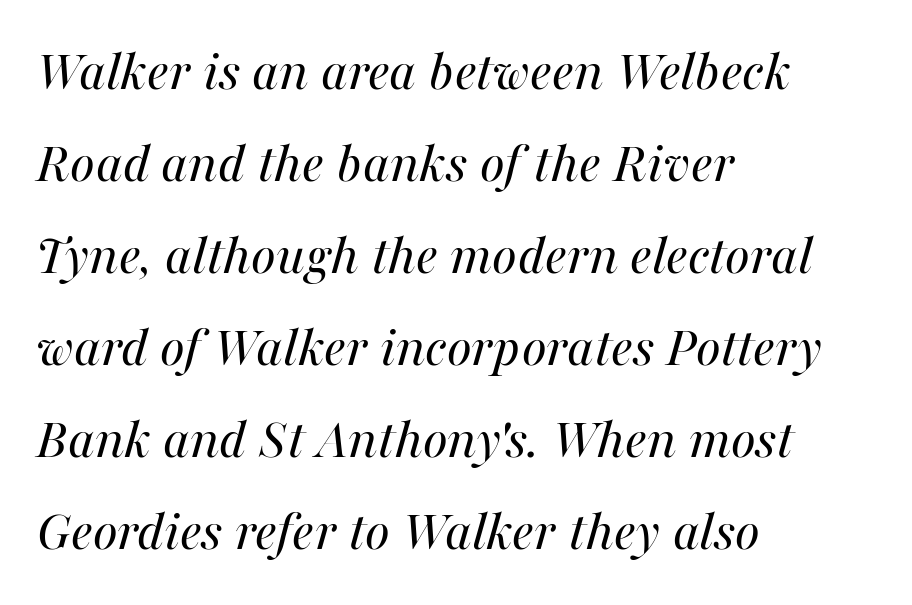
Heaviness? Minimal to ordinary, like unemphasized prose. Does the copy run flush right? No — it runs flush left. Default kerning and tracking; the words read as compact shapes. Think of a printed novel: that variable character pitch is what you see here.
